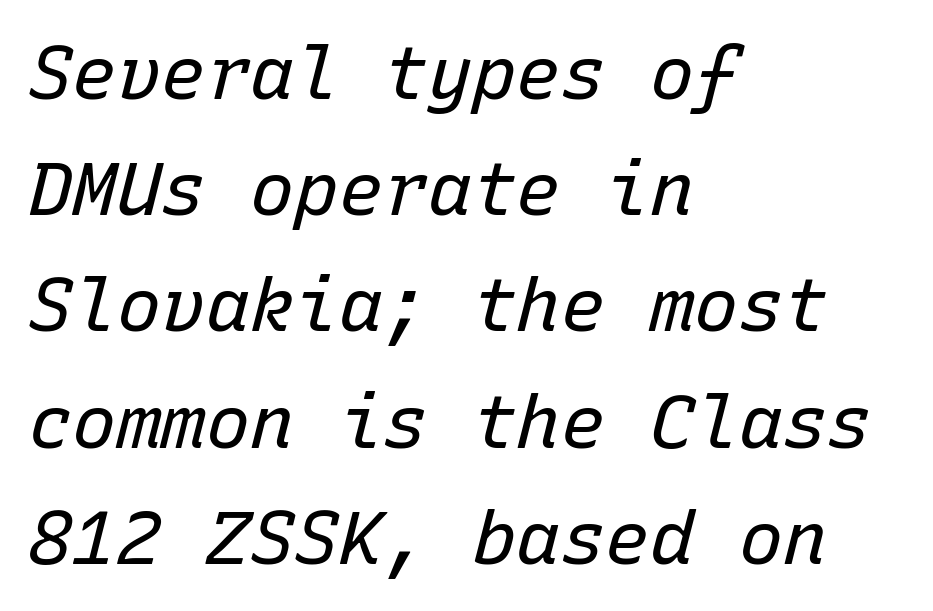
The image shows 74 px regular-weight type, italic (leaning right), monospaced; set left-aligned, normal line spacing (1.57x), normal letter spacing, not underlined; low stroke contrast and a medium x-height.
